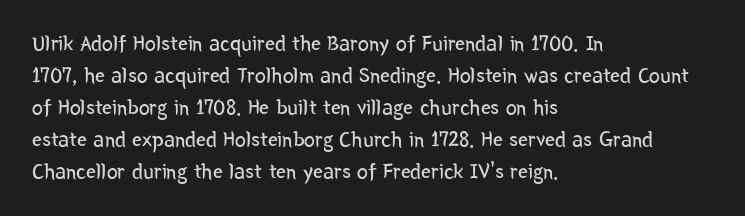
Q: Is the text bold? A: No.
Q: Is the text italic (slanted)? A: No, it is upright.
Q: Is the text underlined? A: No.
Q: How is the paragraph aligned? A: Left-aligned.
Q: Is the spacing between letters normal or unusually wide? A: Normal.
Q: Is the spacing between lines tight, normal or loose? A: Normal.
